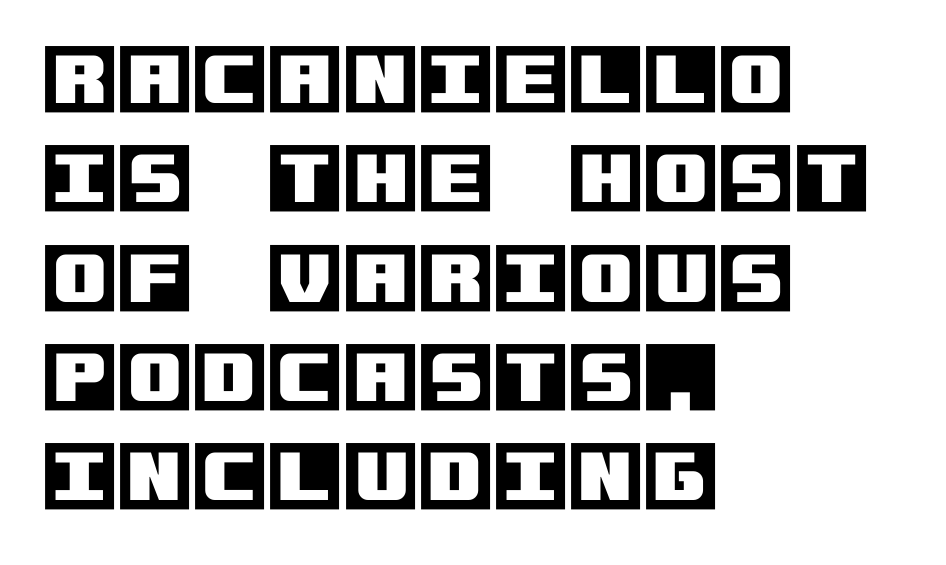
Q: Is the text italic (slanted)? A: No, it is upright.
Q: Is the text underlined? A: No.
Q: How is the paragraph aligned? A: Left-aligned.
Q: Is the spacing between letters normal or unusually wide? A: Normal.
Q: Is the spacing between lines tight, normal or loose? A: Normal.
Q: Width (condensed, normal, or wide)? A: Normal.
Q: x-height? A: Large.
